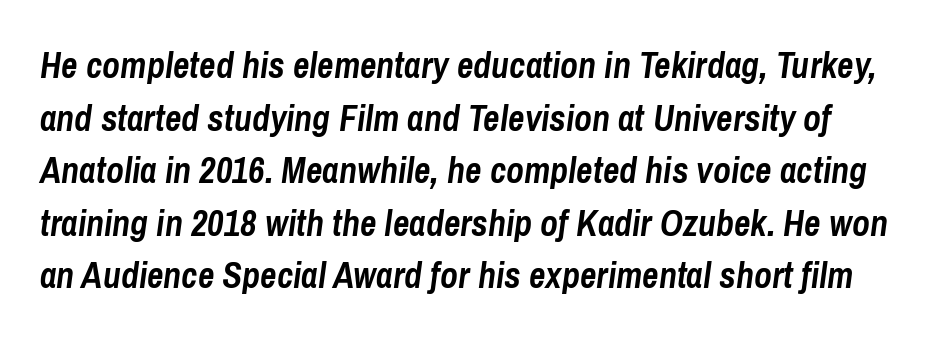
{"italic": "yes", "lean": "right", "slant_degrees": 8, "bold": "yes", "weight": "semibold", "width": "condensed", "stroke_contrast": "low", "x_height": "medium", "monospaced": "no", "underline": "no", "line_spacing": "normal", "line_spacing_ratio": 1.46, "letter_spacing": "normal", "letter_spacing_em": 0.0, "glyph_px": 36}
